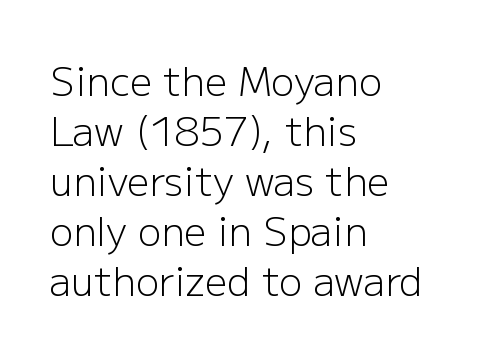
{"serif": "no", "italic": "no", "bold": "no", "weight": "light", "width": "normal", "stroke_contrast": "low", "x_height": "medium", "monospaced": "no", "underline": "no", "align": "left", "line_spacing": "normal", "line_spacing_ratio": 1.28, "letter_spacing": "normal", "letter_spacing_em": 0.0, "glyph_px": 39}
